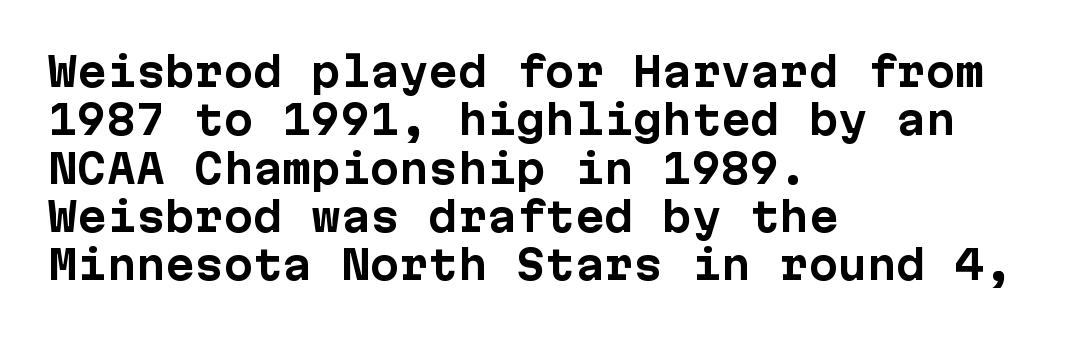
The horizontal fit of the characters is conventional and even. A dark, heavy texture on the line: the type is bold. Layout note: lines flush left. Honestly, there is no underline to notice here at all. Every character sits straight up, as roman type does.
